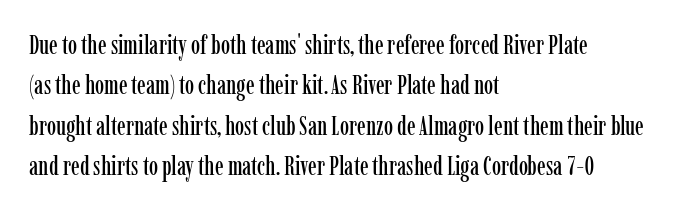
This rendering uses left alignment, leaving the right contour irregular. The vertical gap from one line to the next is medium. The space beneath each line is pristine and unruled. Does extra space separate the letters? No, they use regular spacing. Every character sits straight up, as roman type does.
